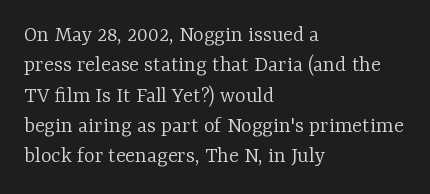
The space directly below the letters is spotless. Caption: standard tracking, unaltered. Vertically, the passage feels balanced, rows spaced as you'd expect. Does the lettering tilt? It doesn't — this is upright.
